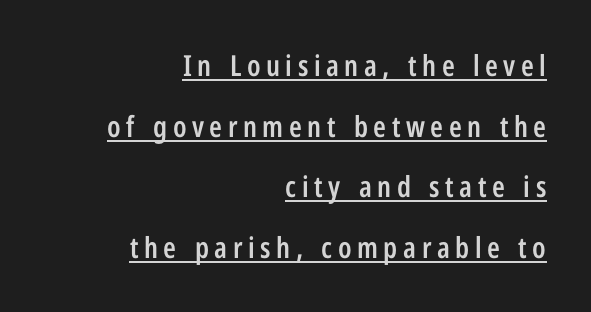
{"serif": "no", "italic": "no", "bold": "semi", "weight": "semibold", "width": "condensed", "stroke_contrast": "low", "x_height": "medium", "monospaced": "no", "underline": "yes", "align": "right", "line_spacing": "loose", "line_spacing_ratio": 2.09, "glyph_px": 29}
